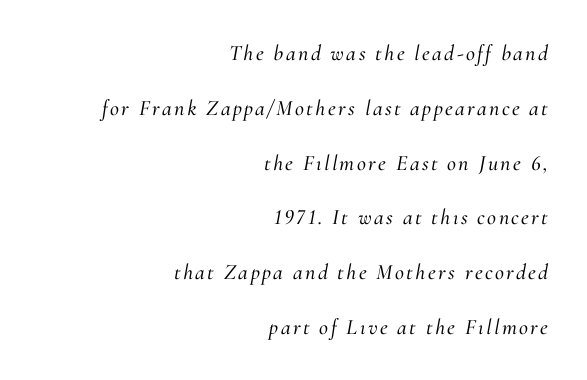
Horizontally, the lines are justified to the trailing edge only. Does the lettering tilt? It does — this is italic. Rule under the text: the space is simply empty. Notice the wide empty band between every row — that's loose leading.
